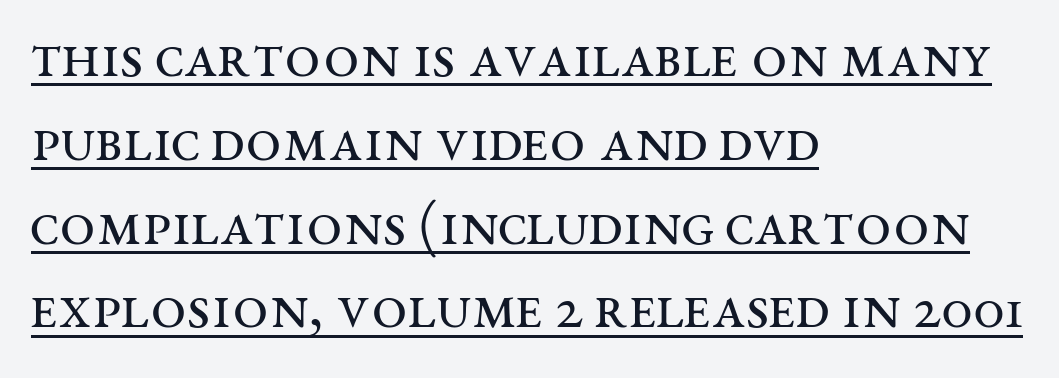
{"serif": "yes", "italic": "no", "bold": "no", "weight": "regular", "width": "wide", "stroke_contrast": "medium", "x_height": "large", "monospaced": "no", "underline": "yes", "align": "left", "line_spacing": "normal", "line_spacing_ratio": 1.33, "letter_spacing": "normal", "letter_spacing_em": 0.0, "glyph_px": 63}
